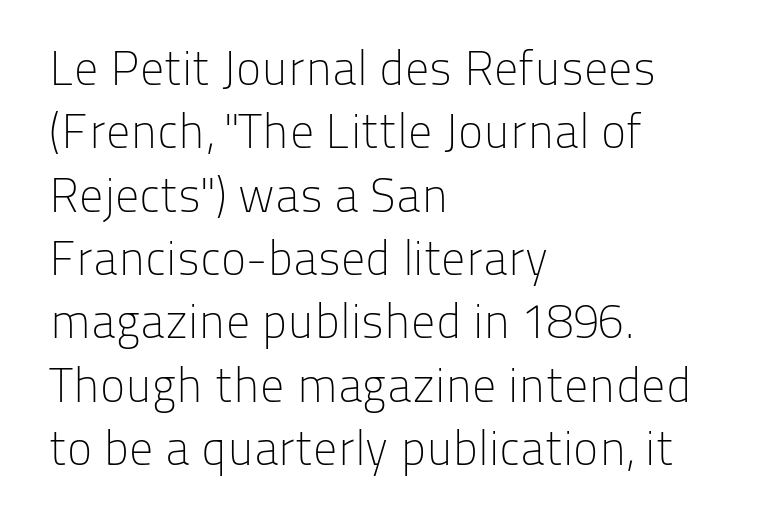
Q: Is the text bold? A: No.
Q: Is the text italic (slanted)? A: No, it is upright.
Q: Is the typeface a serif or a sans-serif typeface? A: Sans-serif.
Q: Is the text underlined? A: No.
Q: How is the paragraph aligned? A: Left-aligned.
Q: Is the spacing between letters normal or unusually wide? A: Normal.
Q: Is the spacing between lines tight, normal or loose? A: Normal.
Q: Width (condensed, normal, or wide)? A: Normal.
Q: Stroke contrast? A: Low.
Q: x-height? A: Medium.
Q: Monospaced? A: No.
